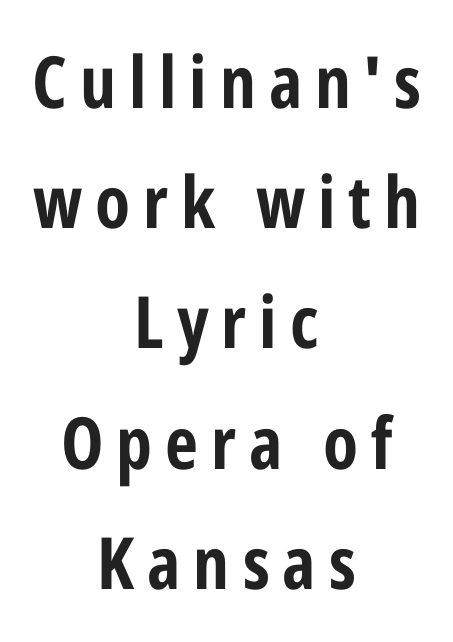
The image shows 72 px bold, condensed sans-serif type, upright; set centered, normal line spacing (1.67x), not underlined; low stroke contrast and a medium x-height.
